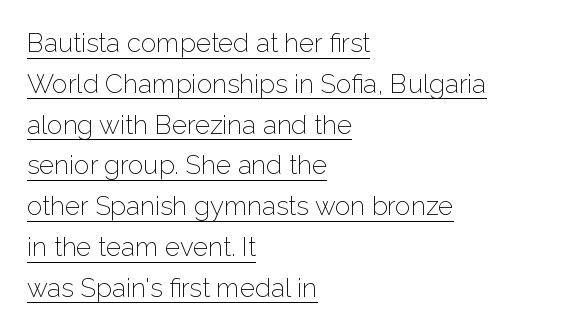
The lettering stays uniformly vertical, giving the passage a roman look. In designer terms, the underline attribute is active on this setting. Unbolded letterforms with no extra heft. If you drew a ruler down the left edge, every line would touch it. The passage shown stacks its lines at a standard gap. Tracking value appears to be zero — textbook default spacing.
